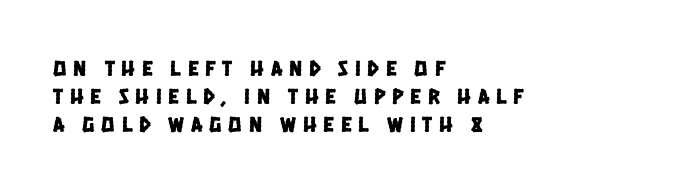
The image shows 22 px text type; set left-aligned, normal line spacing (1.28x), unusually wide letter spacing (+0.31 em), not underlined.
